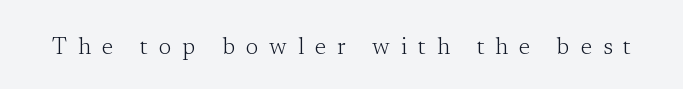
The image shows 23 px text type, upright; set unusually wide letter spacing (+0.47 em), not underlined.
